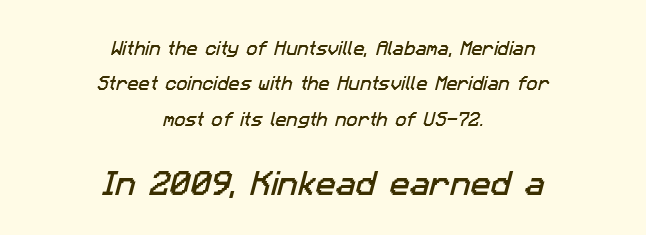
The image shows 27 px text type; set centered, loose line spacing (2.36x), normal letter spacing, not underlined; the second (bottom) block is 1.8x larger.
